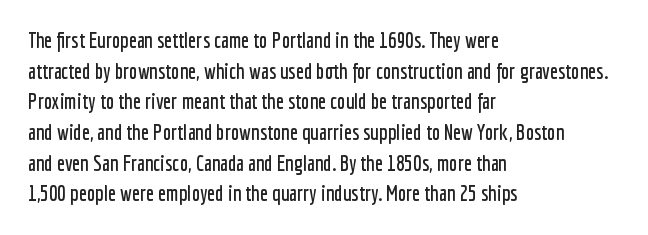
The image shows 21 px text type, upright; set left-aligned, normal line spacing (1.46x), normal letter spacing, not underlined.
